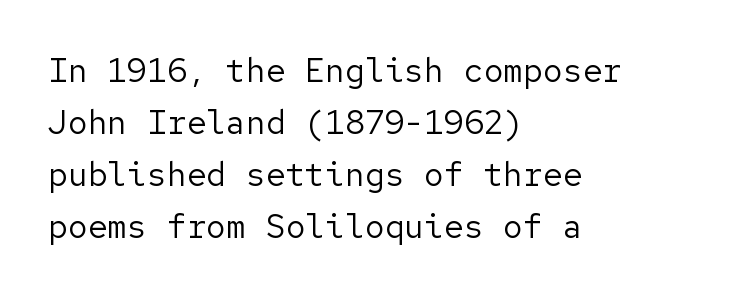
Q: Is the text bold? A: No.
Q: Is the text italic (slanted)? A: No, it is upright.
Q: Is the typeface a serif or a sans-serif typeface? A: Sans-serif.
Q: Is the text underlined? A: No.
Q: How is the paragraph aligned? A: Left-aligned.
Q: Is the spacing between letters normal or unusually wide? A: Normal.
Q: Is the spacing between lines tight, normal or loose? A: Normal.
Q: Width (condensed, normal, or wide)? A: Normal.
Q: Stroke contrast? A: Low.
Q: x-height? A: Medium.
